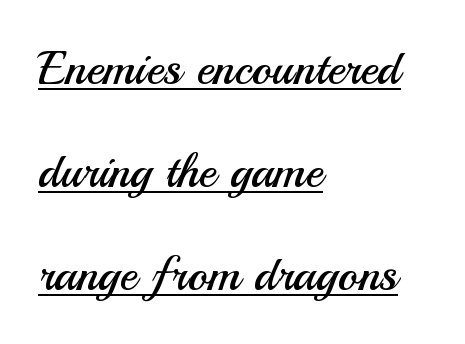
{"serif": "no", "bold": "no", "weight": "regular", "width": "normal", "stroke_contrast": "medium", "x_height": "small", "monospaced": "no", "underline": "yes", "align": "left", "line_spacing": "loose", "line_spacing_ratio": 2.15, "letter_spacing": "normal", "letter_spacing_em": 0.0, "glyph_px": 48}
